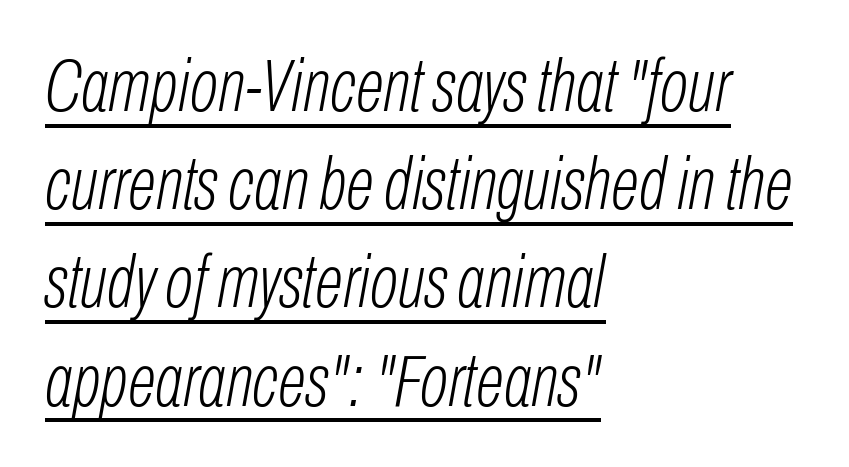
{"italic": "yes", "lean": "right", "slant_degrees": 10, "bold": "no", "weight": "light", "width": "condensed", "stroke_contrast": "low", "x_height": "medium", "monospaced": "no", "underline": "yes", "align": "left", "line_spacing": "normal", "line_spacing_ratio": 1.31, "letter_spacing": "normal", "letter_spacing_em": 0.0, "glyph_px": 75}
